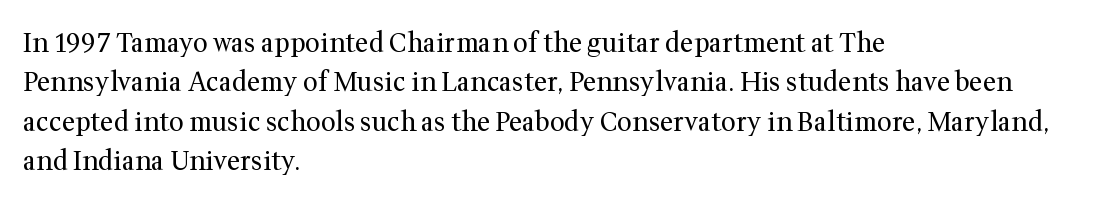
A typesetter would mark this as roman, not italic. Does the leading feel generous? No, just average. The typesetter chose a ragged-right arrangement here. The gaps between neighbouring characters are ordinary and unremarkable. Is this a heavy cut? Hardly; it is regular or lighter. The space directly below the letters is spotless.
